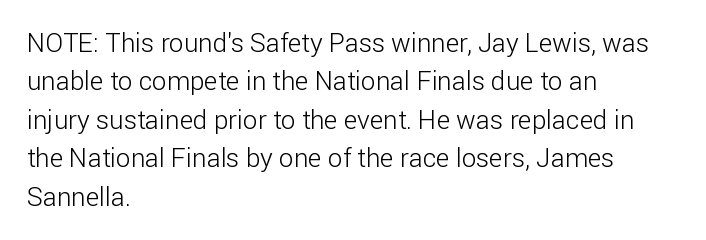
The image shows 26 px text type, upright; set left-aligned, normal line spacing (1.48x), normal letter spacing, not underlined.
